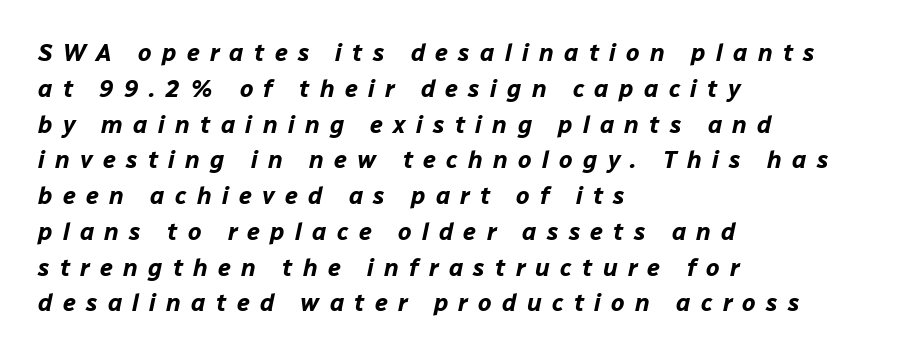
{"italic": "yes", "lean": "right", "slant_degrees": 12, "bold": "yes", "underline": "no", "align": "left", "line_spacing": "normal", "line_spacing_ratio": 1.49, "letter_spacing": "wide", "letter_spacing_em": 0.43, "glyph_px": 24}
